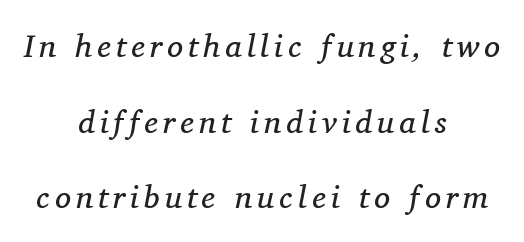
{"serif": "yes", "italic": "yes", "lean": "right", "slant_degrees": 11, "bold": "no", "weight": "regular", "width": "normal", "stroke_contrast": "medium", "x_height": "medium", "monospaced": "no", "underline": "no", "align": "center", "line_spacing": "loose", "line_spacing_ratio": 2.36, "glyph_px": 32}
